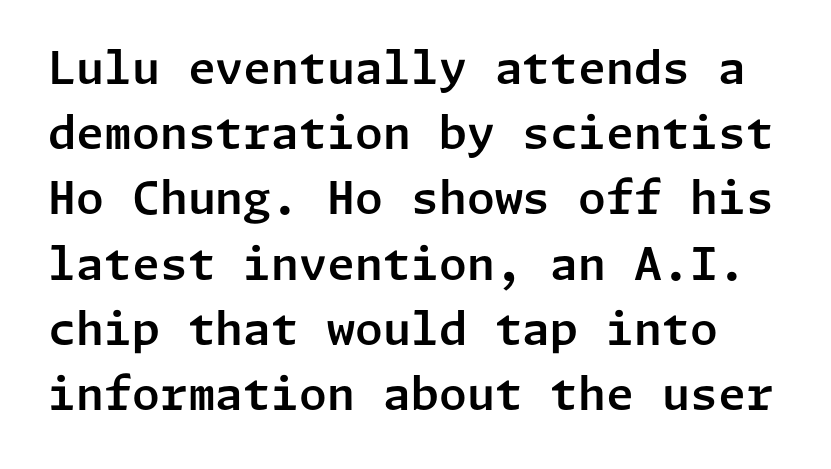
The image shows 45 px sans-serif type, upright; set normal line spacing (1.45x), normal letter spacing, not underlined; low stroke contrast and a medium x-height.
